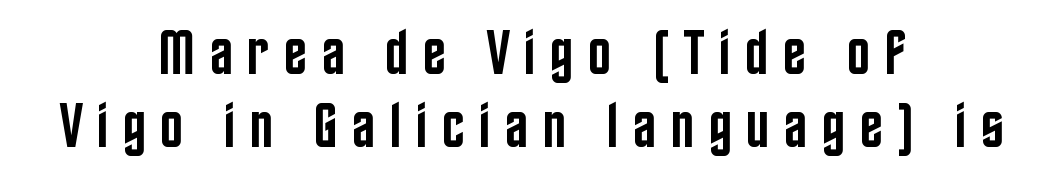
The image shows 62 px semibold, condensed sans-serif type, upright; set centered, line spacing 1.18x, unusually wide letter spacing (+0.23 em), not underlined; low stroke contrast and a large x-height.
